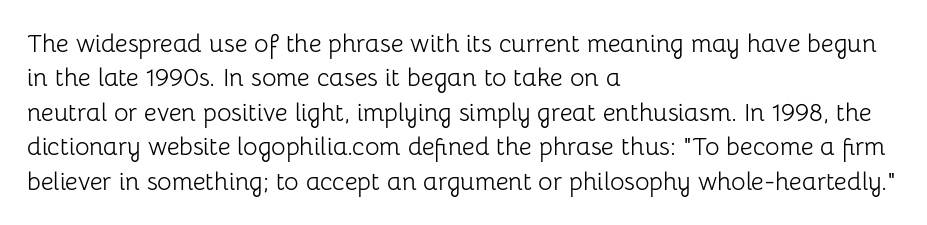
{"italic": "no", "bold": "no", "underline": "no", "align": "left", "line_spacing": "normal", "line_spacing_ratio": 1.38, "letter_spacing": "normal", "letter_spacing_em": 0.0, "glyph_px": 25}
